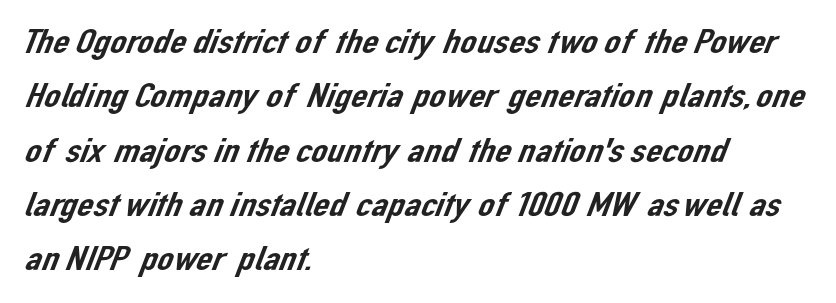
The image shows 36 px sans-serif type; set left-aligned, normal line spacing (1.51x), normal letter spacing, not underlined; low stroke contrast and a medium x-height.
